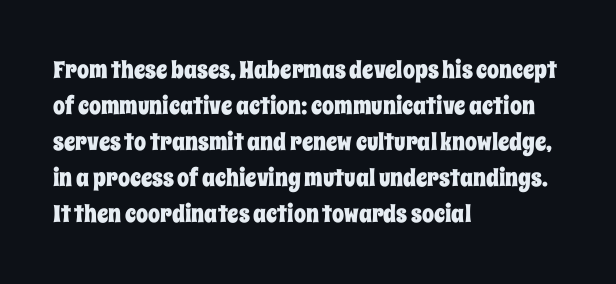
You can tell it's not italic because the verticals are truly vertical. Whoever set this chose a conventional vertical rhythm. The line texture is even and compact thanks to regular tracking. Each row of text sits above clean, open space.
